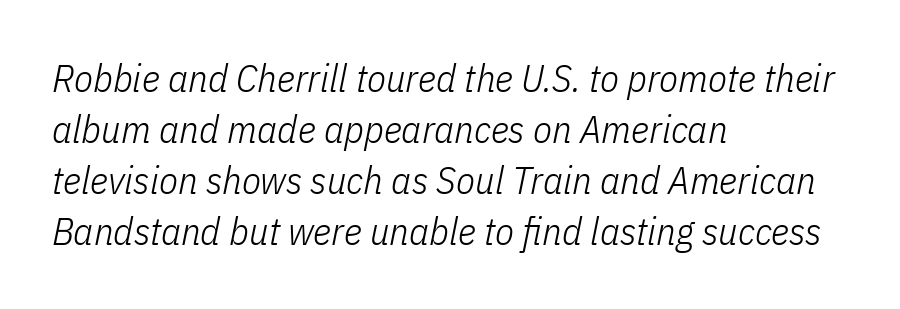
{"italic": "yes", "lean": "right", "slant_degrees": 11, "bold": "no", "weight": "light", "width": "condensed", "stroke_contrast": "low", "x_height": "medium", "monospaced": "no", "underline": "no", "align": "left", "line_spacing": "normal", "line_spacing_ratio": 1.31, "letter_spacing": "normal", "letter_spacing_em": 0.0, "glyph_px": 39}
